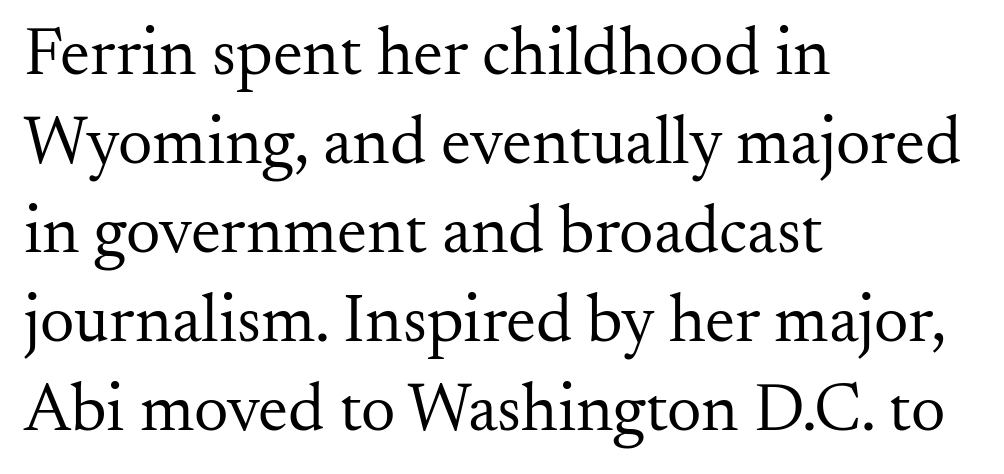
The image shows 68 px regular-weight serif type, upright; set left-aligned, normal line spacing (1.31x), normal letter spacing, not underlined; medium stroke contrast and a small x-height.
